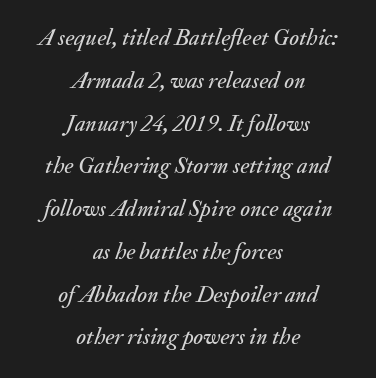
Standard letterfit; no display-style spreading of the glyphs. Glance below the letters and you will spot only blank space. The rendering applies a slant to the glyphs. The setting favours the middle, as headings and verse often do.
